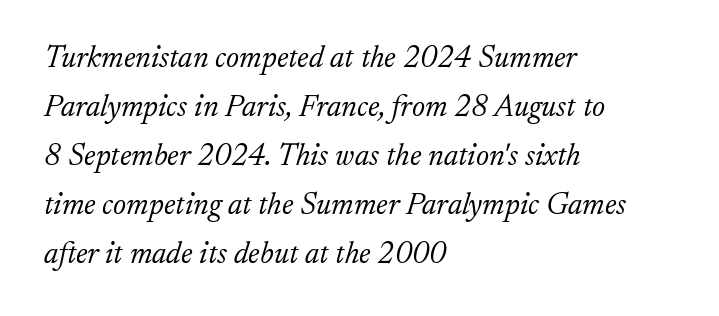
The image shows 31 px light serif type, italic (leaning right); set left-aligned, normal line spacing (1.58x), normal letter spacing, not underlined; low stroke contrast and a small x-height.
